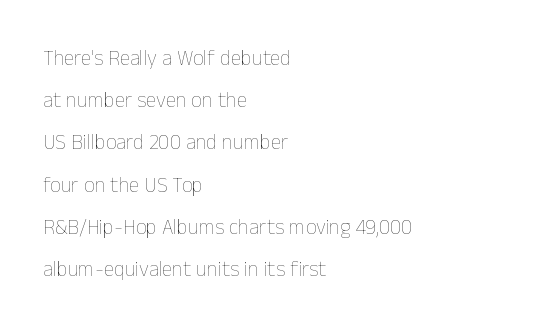
Q: Is the text bold? A: No.
Q: Is the text italic (slanted)? A: No, it is upright.
Q: Is the text underlined? A: No.
Q: How is the paragraph aligned? A: Left-aligned.
Q: Is the spacing between letters normal or unusually wide? A: Normal.
Q: Is the spacing between lines tight, normal or loose? A: Loose.
